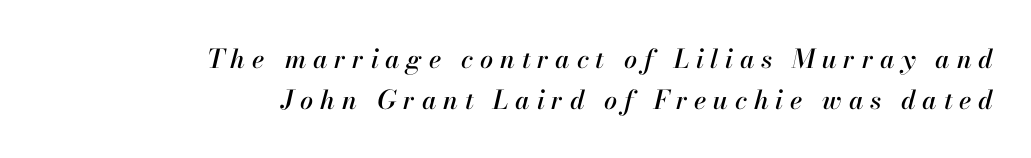
Q: Is the text italic (slanted)? A: Yes, it leans right by about 13 degrees.
Q: Is the text underlined? A: No.
Q: How is the paragraph aligned? A: Right-aligned.
Q: Is the spacing between letters normal or unusually wide? A: Unusually wide.
Q: Is the spacing between lines tight, normal or loose? A: Normal.
